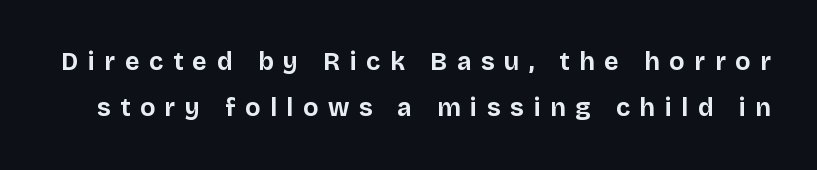
The image shows 25 px bold type, upright; set line spacing 1.85x, unusually wide letter spacing (+0.39 em), not underlined.
